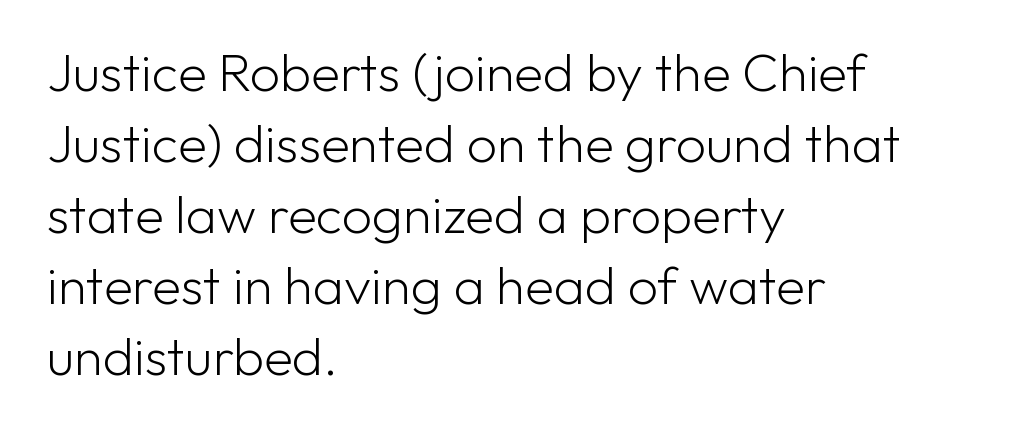
The image shows 53 px light sans-serif type, upright; set left-aligned, normal line spacing (1.34x), normal letter spacing, not underlined; low stroke contrast and a medium x-height.
